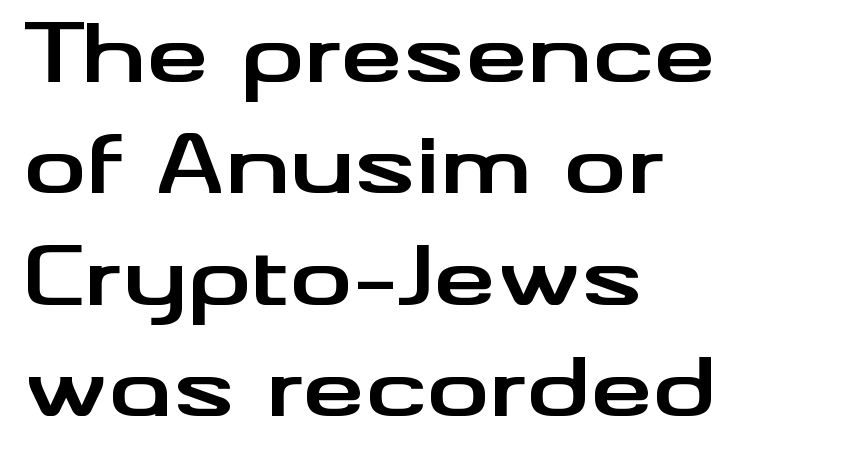
The specimen omits any rule beneath the text block's lines. The rag falls on the right side of this text block. A dark, heavy texture on the line: the type is bold. The passage shown is typed in a proportional face where columns would drift.
